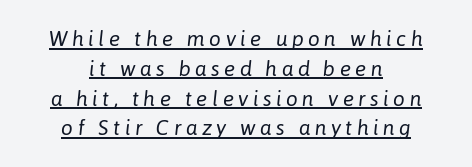
Q: Is the text bold? A: No.
Q: Is the text italic (slanted)? A: Yes, it leans right by about 6 degrees.
Q: Is the text underlined? A: Yes.
Q: How is the paragraph aligned? A: Centered.
Q: Is the spacing between letters normal or unusually wide? A: Unusually wide.
Q: Is the spacing between lines tight, normal or loose? A: Normal.
